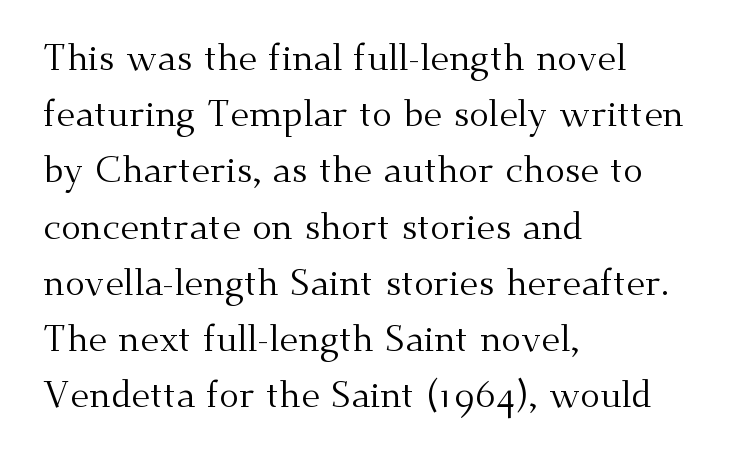
The image shows 37 px regular-weight serif type, upright; set left-aligned, normal line spacing (1.52x), normal letter spacing, not underlined; medium stroke contrast and a small x-height.
